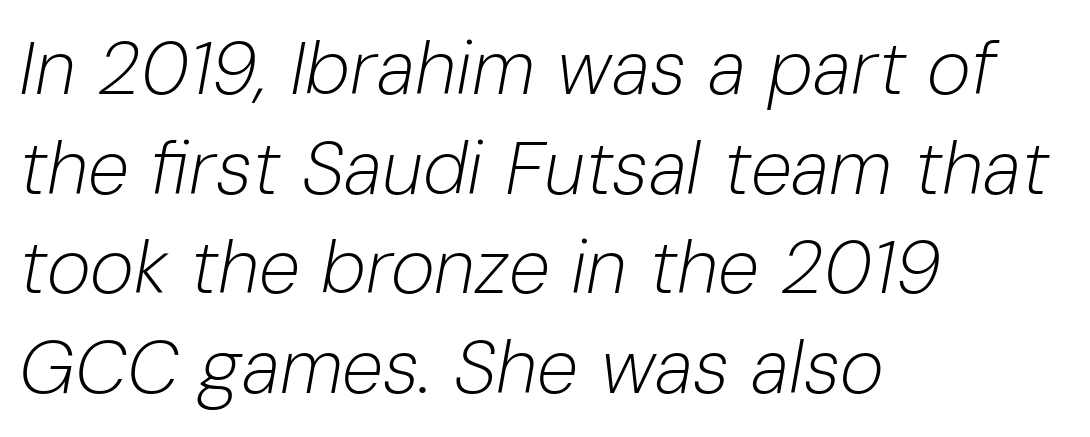
The image shows 75 px light type, italic (leaning right); set left-aligned, normal line spacing (1.33x), normal letter spacing, not underlined; low stroke contrast and a medium x-height.
